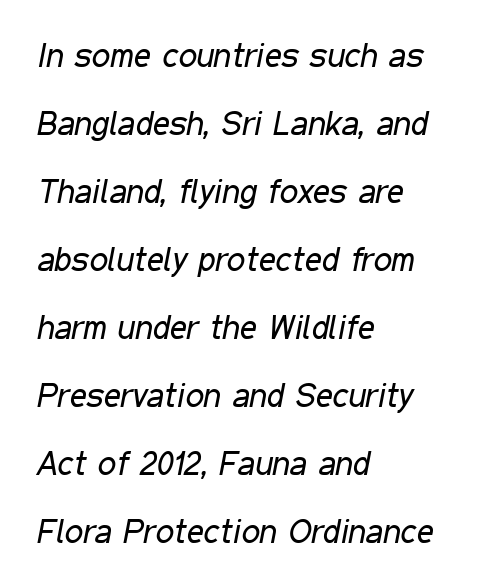
Every row of glyphs begins at an identical x-position on the left. Just letters on the line, the space beneath them empty. A typesetter would call this proportional, since set widths differ per character. Caption: face not bold, strokes unweighted. The rendering uses a large line-height, opening up the rows.
